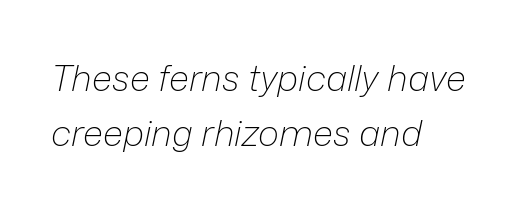
{"italic": "yes", "lean": "right", "slant_degrees": 12, "bold": "no", "weight": "light", "width": "normal", "stroke_contrast": "low", "x_height": "medium", "monospaced": "no", "underline": "no", "align": "left", "line_spacing": "normal", "line_spacing_ratio": 1.52, "letter_spacing": "normal", "letter_spacing_em": 0.0, "glyph_px": 36}
